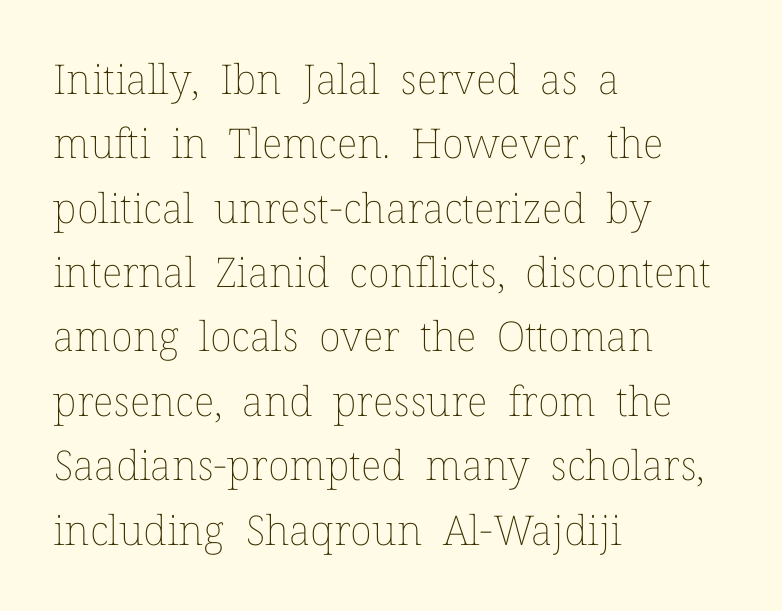
{"italic": "no", "bold": "no", "weight": "thin", "width": "normal", "stroke_contrast": "low", "x_height": "medium", "monospaced": "no", "underline": "no", "align": "left", "line_spacing": "normal", "line_spacing_ratio": 1.57, "letter_spacing": "normal", "letter_spacing_em": 0.0, "glyph_px": 41}
